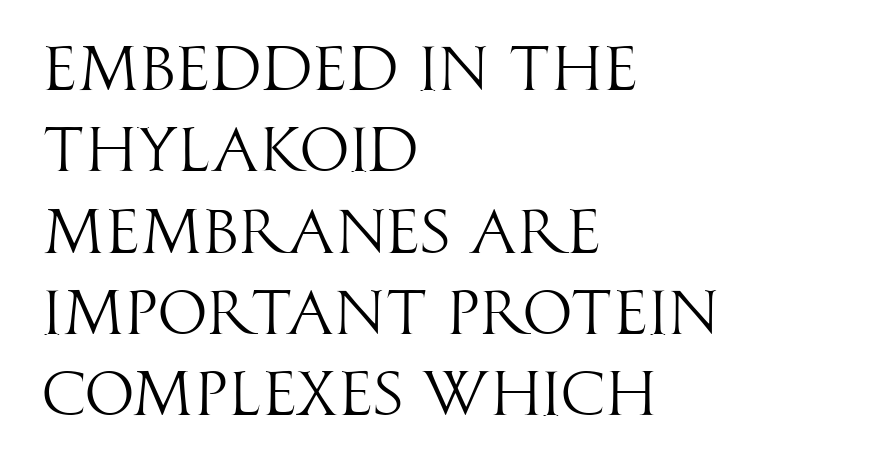
{"serif": "no", "italic": "no", "bold": "no", "weight": "light", "width": "condensed", "stroke_contrast": "high", "x_height": "large", "monospaced": "no", "underline": "no", "align": "left", "line_spacing": "normal", "line_spacing_ratio": 1.29, "letter_spacing": "normal", "letter_spacing_em": 0.0, "glyph_px": 63}
